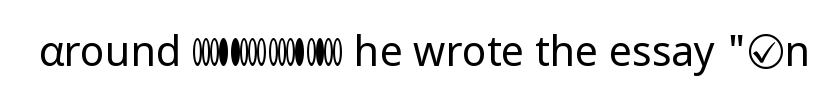
The image shows 41 px regular-weight sans-serif type, upright; set normal letter spacing, not underlined; low stroke contrast and a medium x-height.
